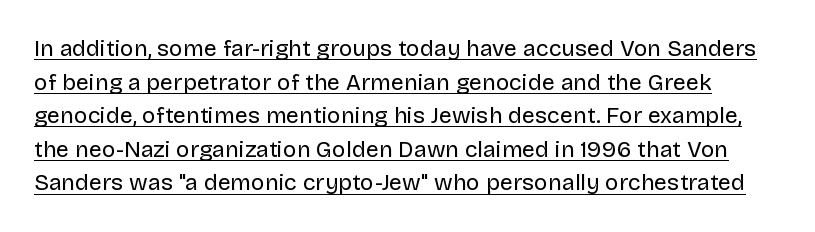
Q: Is the text bold? A: No.
Q: Is the text italic (slanted)? A: No, it is upright.
Q: Is the text underlined? A: Yes.
Q: Is the spacing between letters normal or unusually wide? A: Normal.
Q: Is the spacing between lines tight, normal or loose? A: Normal.
